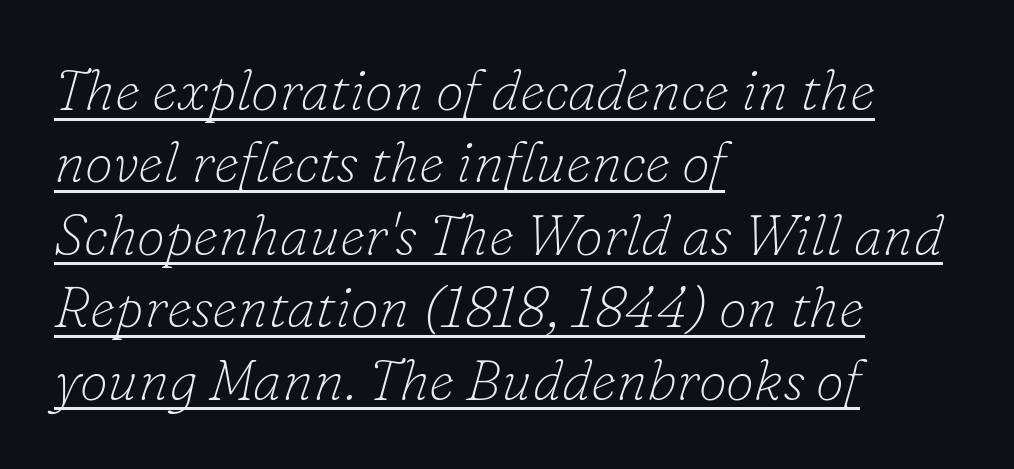
Regarding serifs, this sample has them. Varying glyph widths throughout — classic text-font behaviour. Each stroke keeps to a modest, everyday thickness or less. The lines in this sample share a left origin and differ only in where they stop. Every word sits above its own underline. Emphasis-style slanted type is in use.
